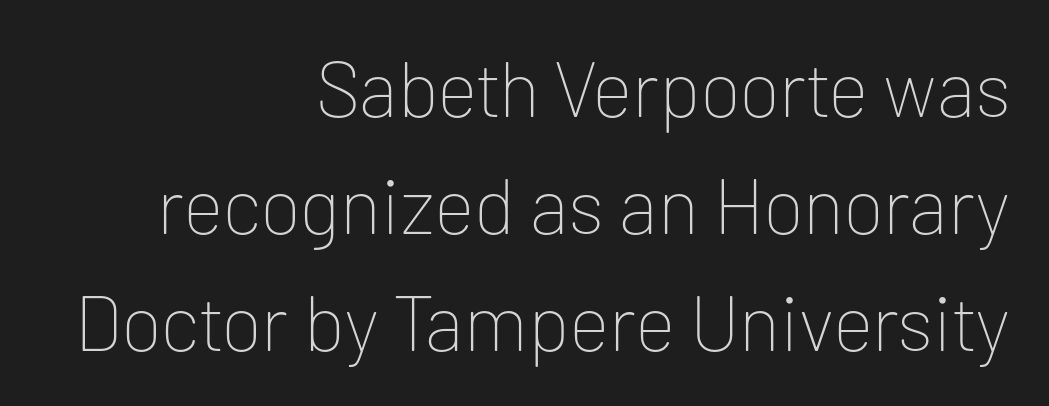
Q: Is the text bold? A: No.
Q: Is the text italic (slanted)? A: No, it is upright.
Q: Is the typeface a serif or a sans-serif typeface? A: Sans-serif.
Q: Is the text underlined? A: No.
Q: How is the paragraph aligned? A: Right-aligned.
Q: Is the spacing between letters normal or unusually wide? A: Normal.
Q: Is the spacing between lines tight, normal or loose? A: Normal.
Q: Width (condensed, normal, or wide)? A: Normal.
Q: Stroke contrast? A: Low.
Q: x-height? A: Medium.
Q: Monospaced? A: No.
